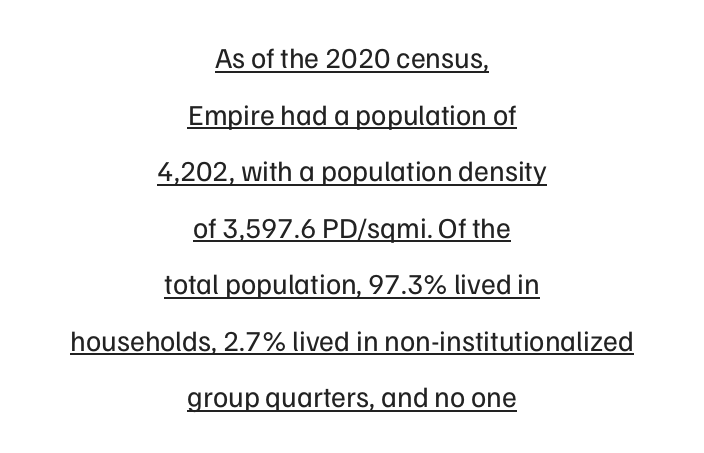
The text block is weighted toward neither margin, spreading evenly from the middle. Each letter keeps its own natural width here, so spacing adapts to shape. Does the lettering tilt? It doesn't — this is upright. This rendering leaves character spacing at its baseline value. This rendering features underlined lettering. What's the leading like? Stretched, with rows far apart.
